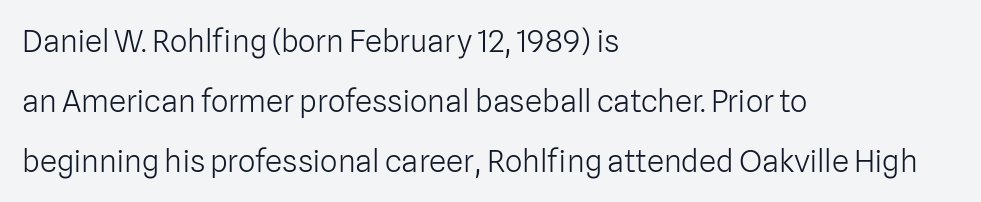
Character widths vary here, with narrow letters taking less room than wide ones. Left-aligned paragraph, ragged on the right. Any mark beneath the type? The region is blank. This sample uses an upright cut, with every glyph sitting square on the baseline. What stands out about the letter spacing? Nothing — it is the standard amount. Nothing sits at the stroke ends, so this counts as sans-serif.
